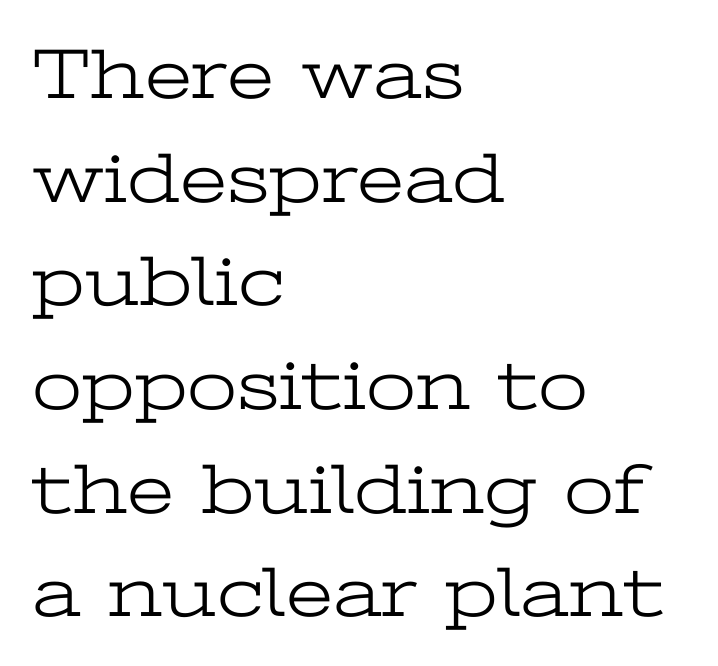
The image shows 72 px light, wide serif type, upright; set left-aligned, normal line spacing (1.44x), normal letter spacing, not underlined; low stroke contrast and a medium x-height.
